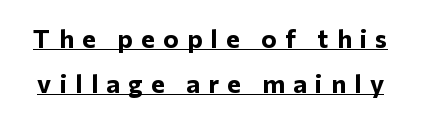
If you drew a line through each stem, it would be perfectly vertical. Does extra space separate the letters? Yes, quite a lot of it. Plenty of ink on the page — the face is bold. The typesetter has applied underlining to the passage shown.
